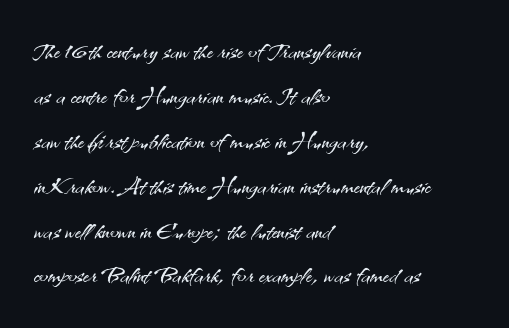
{"serif": "no", "bold": "no", "weight": "light", "width": "normal", "stroke_contrast": "medium", "x_height": "small", "monospaced": "no", "underline": "no", "align": "left", "line_spacing": "normal", "line_spacing_ratio": 1.36, "letter_spacing": "normal", "letter_spacing_em": 0.0, "glyph_px": 33}
